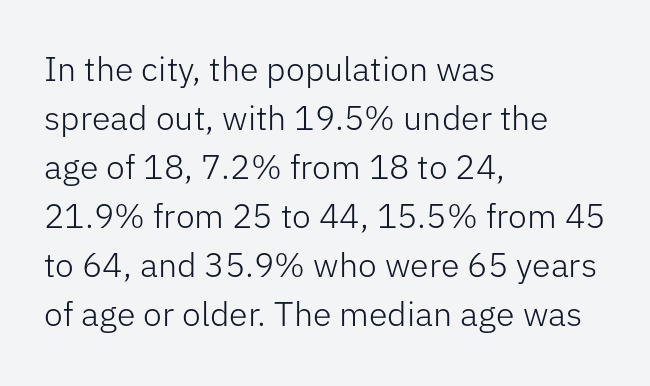
Q: Is the text bold? A: No.
Q: Is the text italic (slanted)? A: No, it is upright.
Q: Is the typeface a serif or a sans-serif typeface? A: Sans-serif.
Q: Is the text underlined? A: No.
Q: How is the paragraph aligned? A: Left-aligned.
Q: Is the spacing between letters normal or unusually wide? A: Normal.
Q: Is the spacing between lines tight, normal or loose? A: Normal.
Q: Width (condensed, normal, or wide)? A: Normal.
Q: Stroke contrast? A: Low.
Q: x-height? A: Medium.
Q: Monospaced? A: No.
